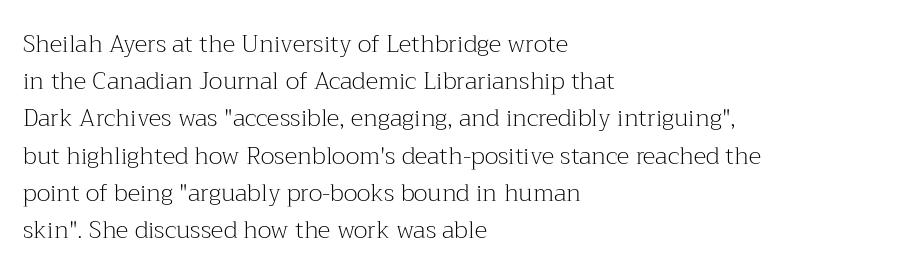
Q: Is the text bold? A: No.
Q: Is the text italic (slanted)? A: No, it is upright.
Q: Is the text underlined? A: No.
Q: How is the paragraph aligned? A: Left-aligned.
Q: Is the spacing between letters normal or unusually wide? A: Normal.
Q: Is the spacing between lines tight, normal or loose? A: Normal.
